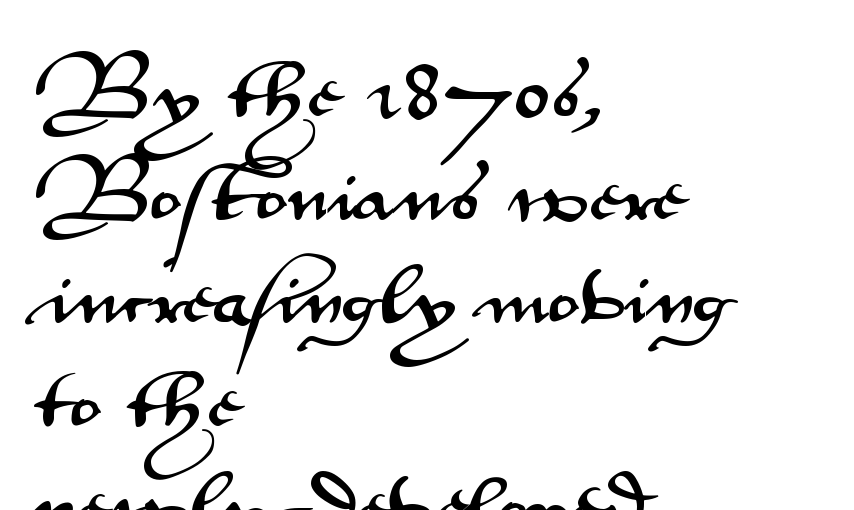
Regarding serifs, this sample does without them. Notice how descenders clear the ascenders below comfortably — that's standard leading. Descenders hang freely into open space. You could not count columns in this text — the font is proportionally spaced. Characters follow at the spacing the type designer built in.
